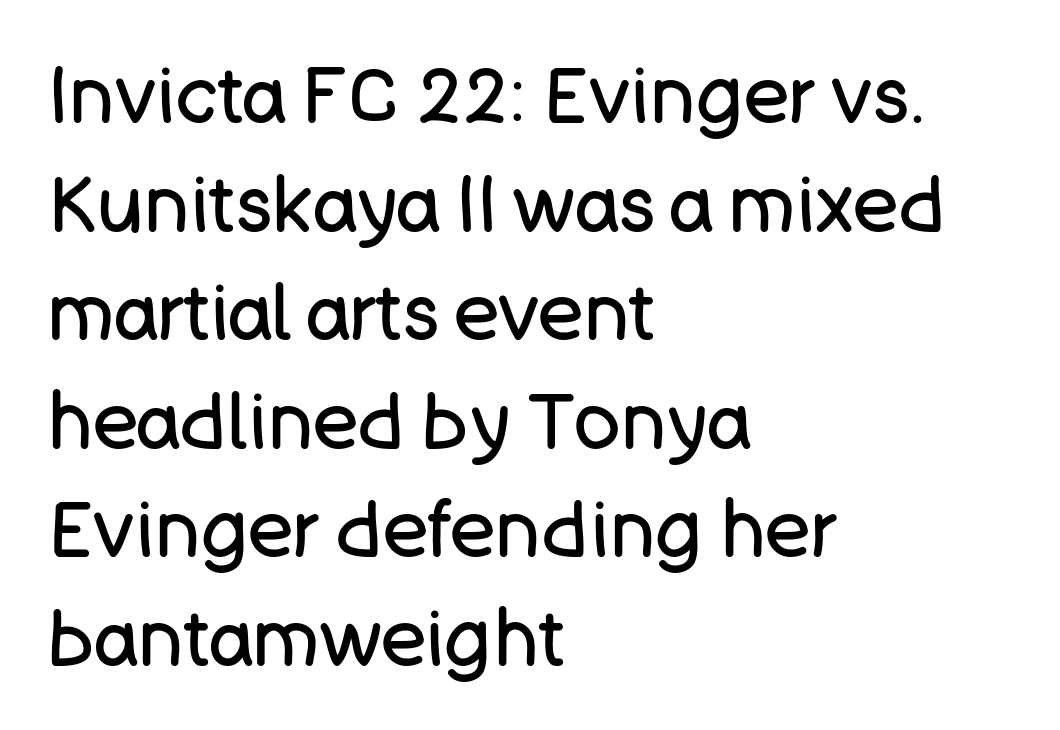
Q: Is the text bold? A: No.
Q: Is the text italic (slanted)? A: No, it is upright.
Q: Is the typeface a serif or a sans-serif typeface? A: Sans-serif.
Q: Is the text underlined? A: No.
Q: How is the paragraph aligned? A: Left-aligned.
Q: Is the spacing between letters normal or unusually wide? A: Normal.
Q: Is the spacing between lines tight, normal or loose? A: Normal.
Q: Width (condensed, normal, or wide)? A: Normal.
Q: Stroke contrast? A: Low.
Q: x-height? A: Large.
Q: Monospaced? A: No.
